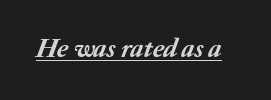
The type is set solid horizontally, with unmodified tracking. Quick note: italic. This rendering features underlined lettering.
